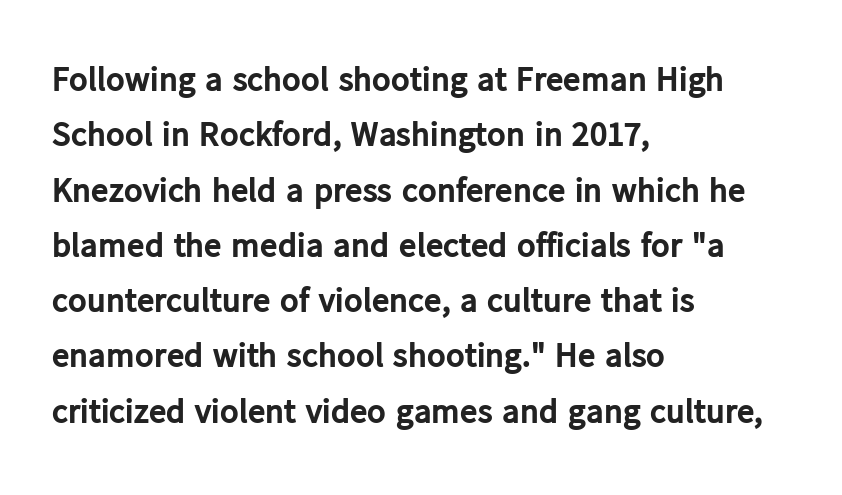
Do the letters lean? They stand straight. Glyph-to-glyph distance matches everyday printed text. Regarding serifs, this sample does without them. Strokes here are thick enough to call this a true bold.
